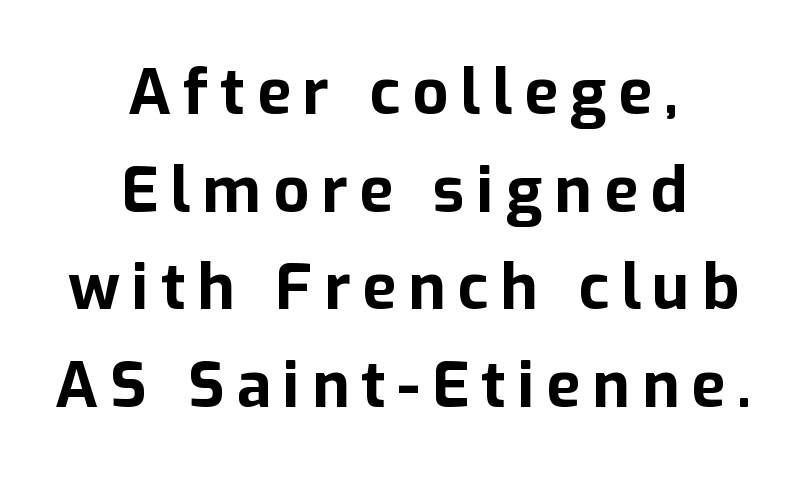
The image shows 63 px bold sans-serif type, upright; set centered, normal line spacing (1.55x), not underlined; low stroke contrast and a medium x-height.
